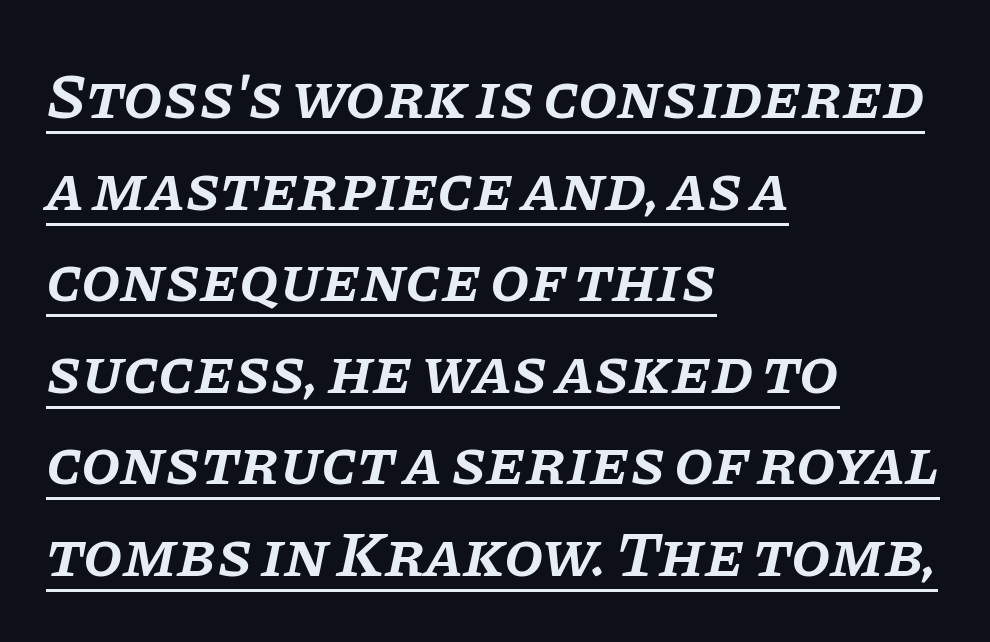
The image shows 64 px semibold serif type, italic (leaning right); set left-aligned, normal line spacing (1.43x), normal letter spacing, underlined; low stroke contrast and a large x-height.
